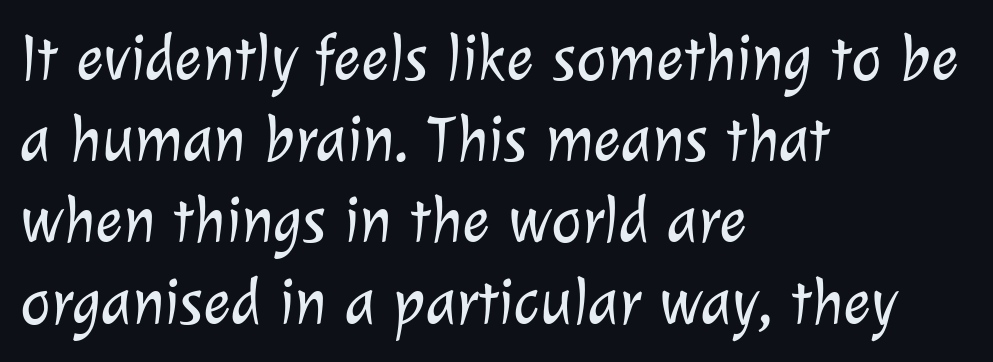
Leading: standard. Each word holds together tightly as a unit, with standard inter-letter gaps. Weight: regular or lighter. Notice how the passage keeps a crisp vertical edge on the left only. Do the characters align in a grid? No, the font is proportional.
